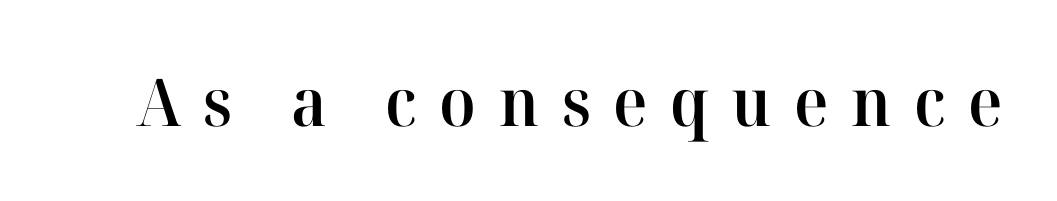
{"serif": "yes", "italic": "no", "bold": "semi", "weight": "semibold", "width": "normal", "stroke_contrast": "high", "x_height": "medium", "monospaced": "no", "underline": "no", "letter_spacing": "wide", "letter_spacing_em": 0.34, "glyph_px": 66}
